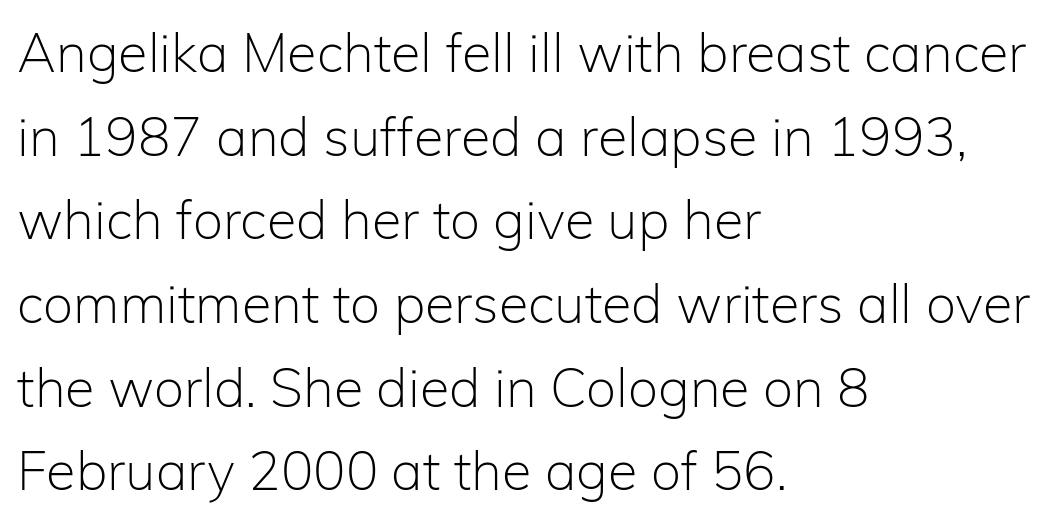
Ink coverage per letter is moderate at most. Each row of text sits above clean, open space. Leading matches the norm, producing a regular column. One-word summary of the alignment: left. Note the varied advance widths — an 'i' is clearly narrower than an 'm'. Posture: upright roman.
